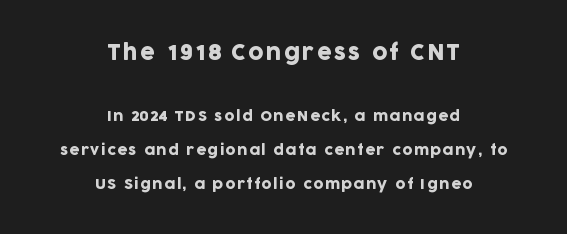
{"italic": "no", "underline": "no", "align": "center", "line_spacing": "loose", "line_spacing_ratio": 2.44, "larger_block": "first", "size_ratio": 1.5, "glyph_px": 21}
